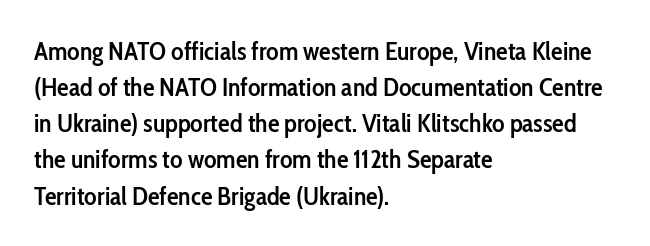
Q: Is the text bold? A: Semi-bold.
Q: Is the text italic (slanted)? A: No, it is upright.
Q: Is the text underlined? A: No.
Q: How is the paragraph aligned? A: Left-aligned.
Q: Is the spacing between letters normal or unusually wide? A: Normal.
Q: Is the spacing between lines tight, normal or loose? A: Normal.
